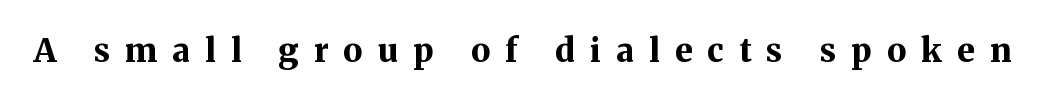
{"serif": "yes", "italic": "no", "bold": "yes", "weight": "bold", "width": "normal", "stroke_contrast": "medium", "x_height": "medium", "monospaced": "no", "underline": "no", "letter_spacing": "wide", "letter_spacing_em": 0.46, "glyph_px": 33}
